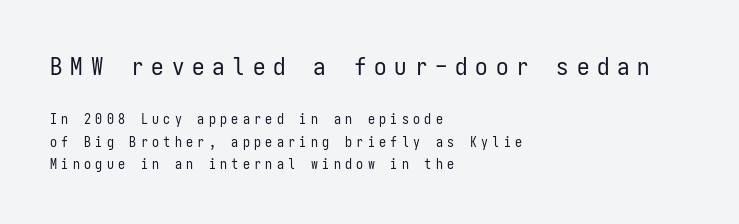
The image shows 25 px text type, upright; set left-aligned, normal line spacing (1.61x), unusually wide letter spacing (+0.31 em), not underlined; the first (top) block is 1.79x larger.
